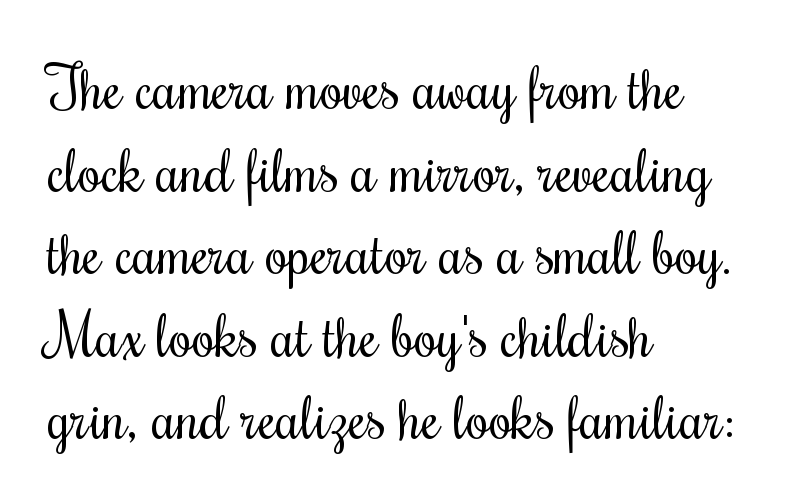
{"bold": "no", "weight": "regular", "width": "condensed", "stroke_contrast": "medium", "x_height": "small", "monospaced": "no", "underline": "no", "align": "left", "line_spacing": "normal", "line_spacing_ratio": 1.4, "letter_spacing": "normal", "letter_spacing_em": 0.0, "glyph_px": 59}
